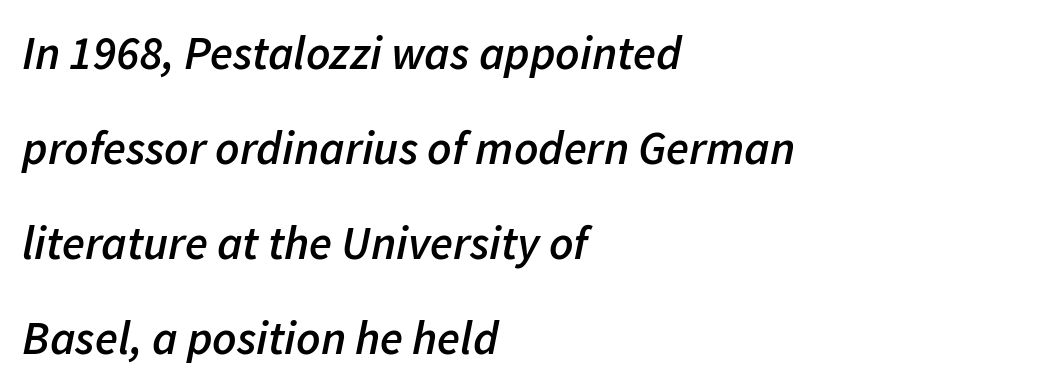
Alignment: flush left. The letters advance in unequal steps, a hallmark of proportional type. Typesetter's note: demi weight, one step under bold. Caption: standard tracking, unaltered. Words float on clear page, feet unadorned. Does the leading feel generous? Absolutely, it's lavish.
